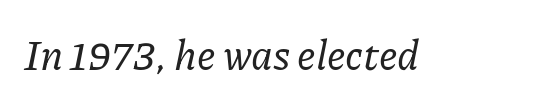
Think of a printed novel: that variable character pitch is what you see here. The specimen omits any rule beneath the text block's lines. Regarding serifs, this sample has them. These lines keep a tight, regular rhythm from letter to letter. The rendering applies a slant to the glyphs.
